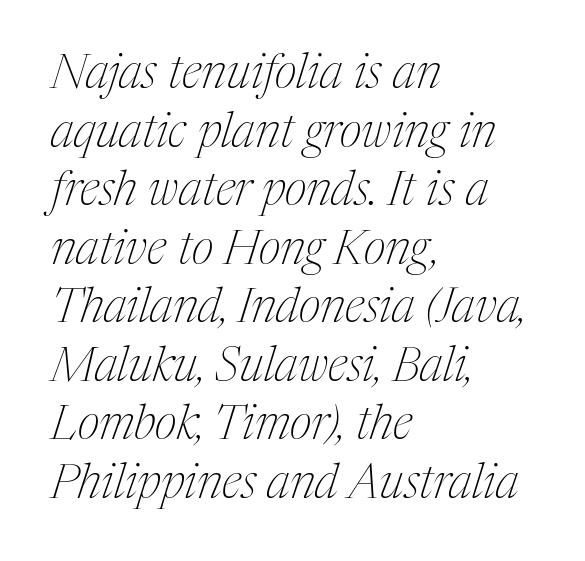
You could not count columns in this text — the font is proportionally spaced. Compared with a centered layout, this one pins lines to the left instead. Note: serifs present on the glyphs. This rendering leaves character spacing at its baseline value. Ink coverage per letter is moderate at most. The specimen omits any rule beneath the text block's lines.
